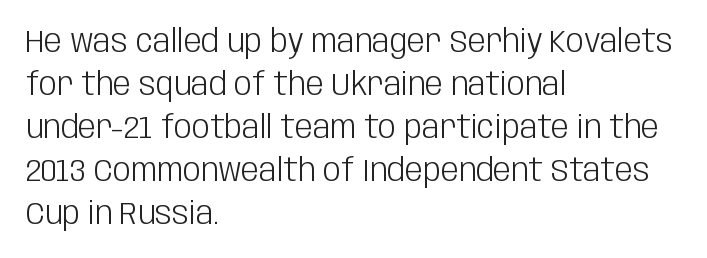
How would I describe the line gaps? Plain and ordinary. This is roman type, the default non-slanted kind. Does the copy run flush right? No — it runs flush left. Compared with typical body copy, the letter spacing here is the same.
